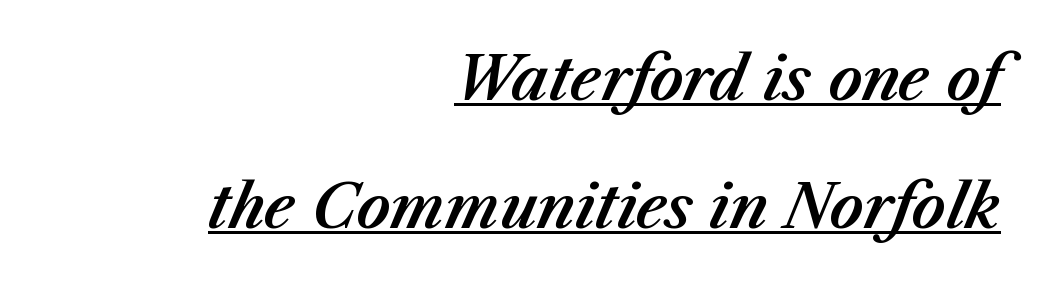
{"italic": "yes", "lean": "right", "slant_degrees": 23, "width": "normal", "stroke_contrast": "medium", "x_height": "medium", "monospaced": "no", "underline": "yes", "align": "right", "line_spacing": "loose", "line_spacing_ratio": 2.17, "letter_spacing": "normal", "letter_spacing_em": 0.0, "glyph_px": 59}
